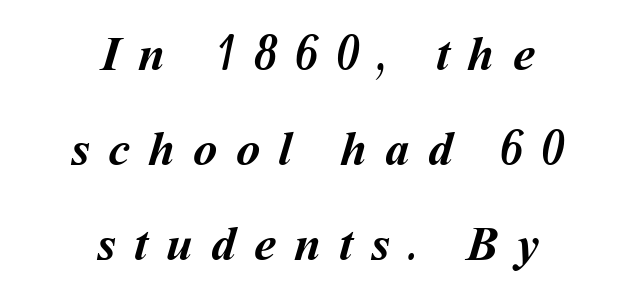
Q: Is the text bold? A: Yes.
Q: Is the text underlined? A: No.
Q: How is the paragraph aligned? A: Centered.
Q: Is the spacing between letters normal or unusually wide? A: Unusually wide.
Q: Is the spacing between lines tight, normal or loose? A: Loose.
Q: Width (condensed, normal, or wide)? A: Normal.
Q: Stroke contrast? A: Medium.
Q: x-height? A: Medium.
Q: Monospaced? A: No.
